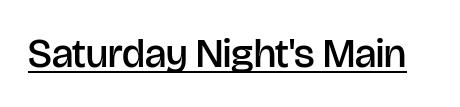
{"serif": "no", "italic": "no", "bold": "semi", "weight": "semibold", "width": "normal", "stroke_contrast": "low", "x_height": "large", "monospaced": "no", "underline": "yes", "letter_spacing": "normal", "letter_spacing_em": 0.0, "glyph_px": 41}
